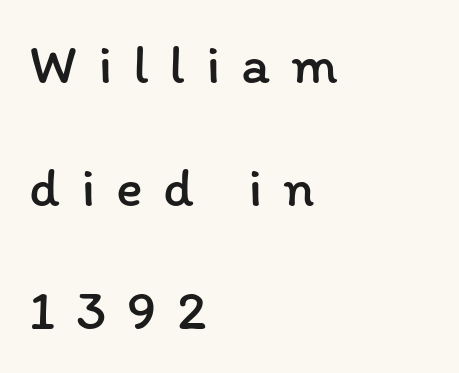
Q: Is the text bold? A: No.
Q: Is the text italic (slanted)? A: No, it is upright.
Q: Is the text underlined? A: No.
Q: How is the paragraph aligned? A: Left-aligned.
Q: Is the spacing between letters normal or unusually wide? A: Unusually wide.
Q: Is the spacing between lines tight, normal or loose? A: Loose.
Q: Width (condensed, normal, or wide)? A: Normal.
Q: Stroke contrast? A: Low.
Q: x-height? A: Medium.
Q: Monospaced? A: No.
